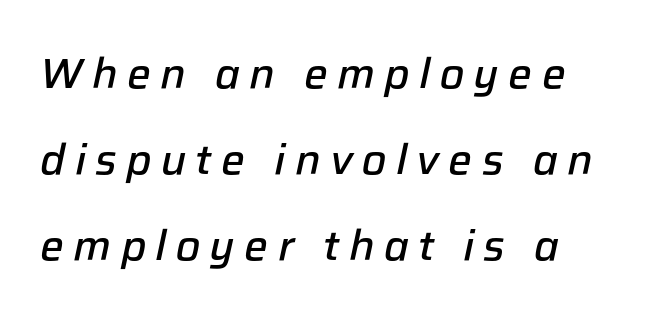
{"italic": "yes", "lean": "right", "slant_degrees": 12, "bold": "semi", "weight": "semibold", "width": "normal", "stroke_contrast": "low", "x_height": "medium", "monospaced": "no", "underline": "no", "align": "left", "line_spacing": "loose", "line_spacing_ratio": 2.05, "letter_spacing": "wide", "letter_spacing_em": 0.22, "glyph_px": 42}
